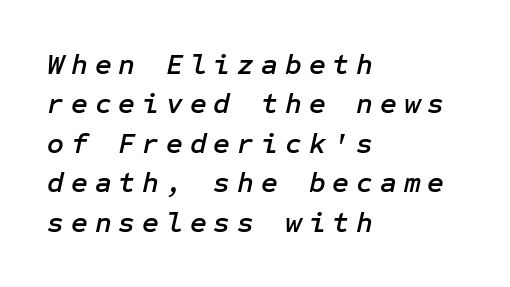
{"italic": "yes", "lean": "right", "slant_degrees": 12, "width": "normal", "stroke_contrast": "low", "x_height": "medium", "underline": "no", "align": "left", "line_spacing": "normal", "line_spacing_ratio": 1.36, "letter_spacing": "wide", "letter_spacing_em": 0.24, "glyph_px": 29}
